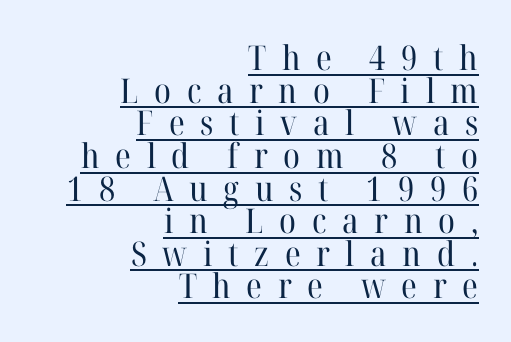
{"serif": "yes", "italic": "no", "bold": "no", "weight": "regular", "width": "normal", "stroke_contrast": "high", "x_height": "medium", "monospaced": "no", "underline": "yes", "align": "right", "line_spacing": "tight", "line_spacing_ratio": 0.96, "letter_spacing": "wide", "letter_spacing_em": 0.46, "glyph_px": 34}
